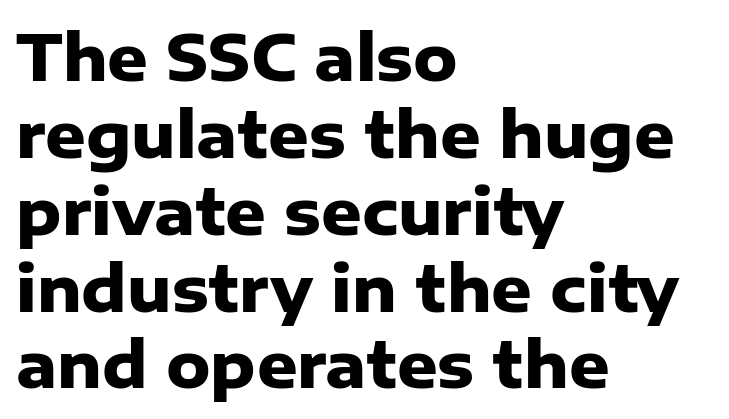
The image shows 63 px heavy sans-serif type, upright; set left-aligned, line spacing 1.22x, normal letter spacing, not underlined; low stroke contrast and a medium x-height.
